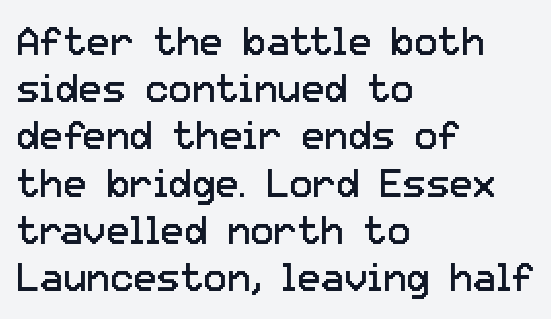
The image shows 39 px regular-weight sans-serif type, upright; set left-aligned, line spacing 1.21x, normal letter spacing, not underlined; low stroke contrast and a medium x-height.
